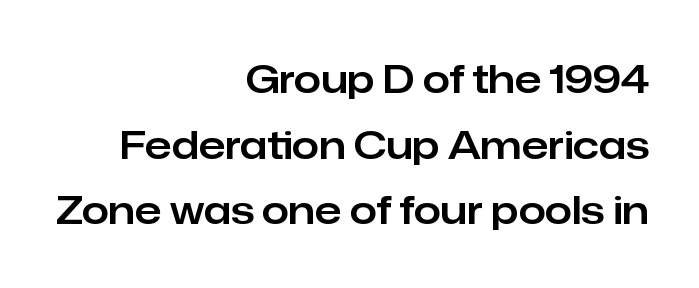
{"serif": "no", "italic": "no", "width": "normal", "stroke_contrast": "low", "x_height": "medium", "monospaced": "no", "underline": "no", "align": "right", "line_spacing": "normal", "line_spacing_ratio": 1.68, "letter_spacing": "normal", "letter_spacing_em": 0.0, "glyph_px": 39}
